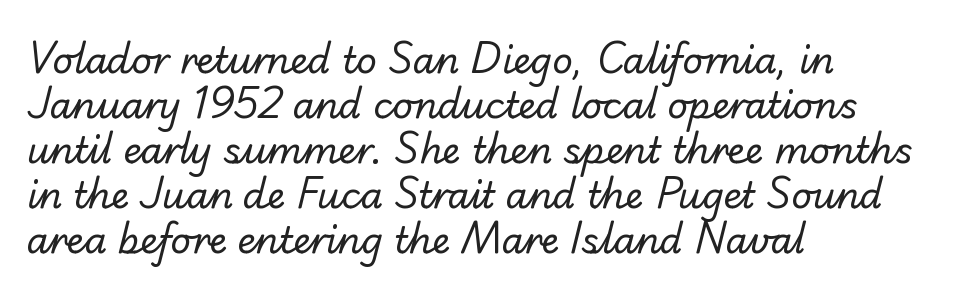
Alignment: flush left. Rule under the text: the space is simply empty. Note the varied advance widths — an 'i' is clearly narrower than an 'm'. Each letter's strokes conclude bluntly, with no projecting serifs.
